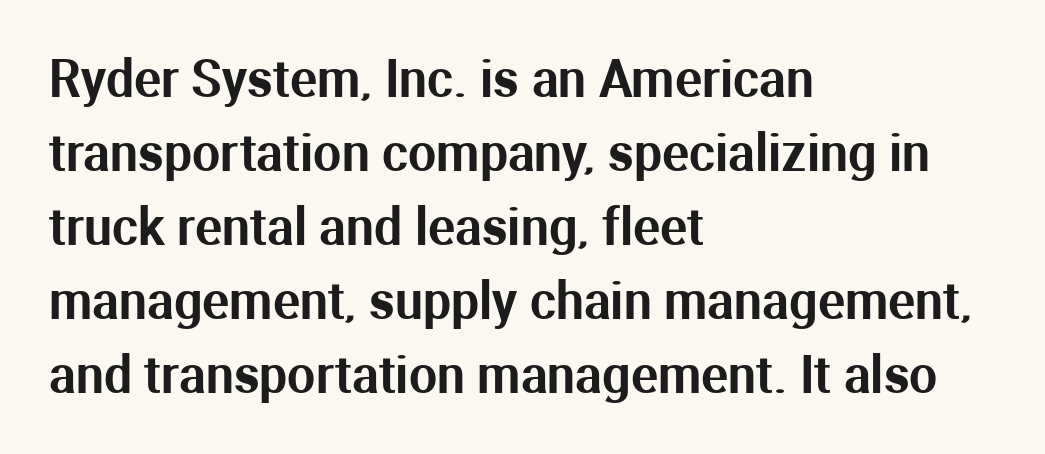
Notice how the stems are strictly vertical — no italics here. These lines are composed in type without serifs. These lines are set flush left with a ragged right edge. The leading is moderate, giving the passage an even texture.
